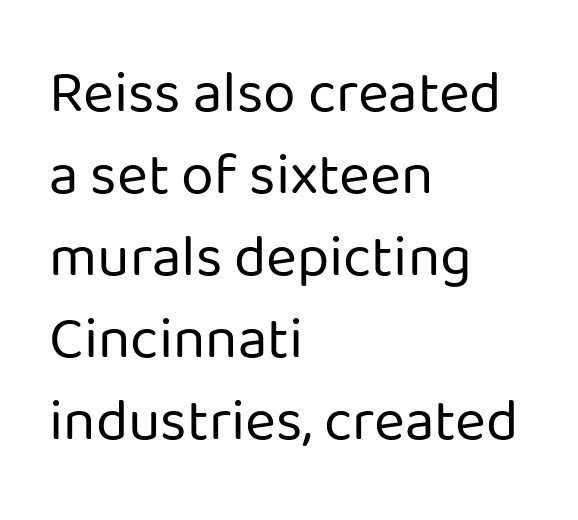
Q: Is the text bold? A: No.
Q: Is the text italic (slanted)? A: No, it is upright.
Q: Is the typeface a serif or a sans-serif typeface? A: Sans-serif.
Q: Is the text underlined? A: No.
Q: How is the paragraph aligned? A: Left-aligned.
Q: Is the spacing between letters normal or unusually wide? A: Normal.
Q: Is the spacing between lines tight, normal or loose? A: Normal.
Q: Width (condensed, normal, or wide)? A: Normal.
Q: Stroke contrast? A: Low.
Q: x-height? A: Medium.
Q: Monospaced? A: No.
